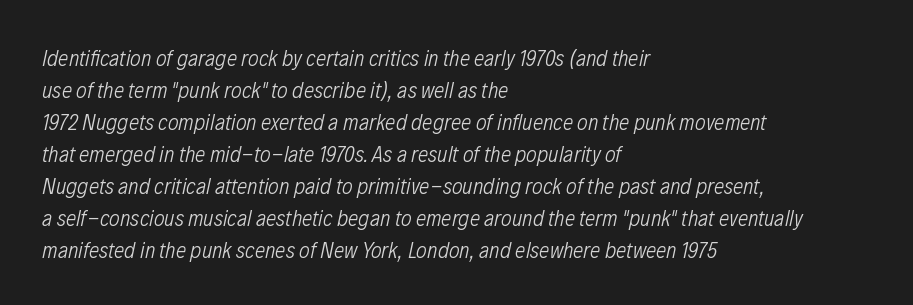
{"italic": "yes", "lean": "right", "slant_degrees": 12, "bold": "no", "underline": "no", "align": "left", "line_spacing": "normal", "line_spacing_ratio": 1.39, "letter_spacing": "normal", "letter_spacing_em": 0.0, "glyph_px": 23}
